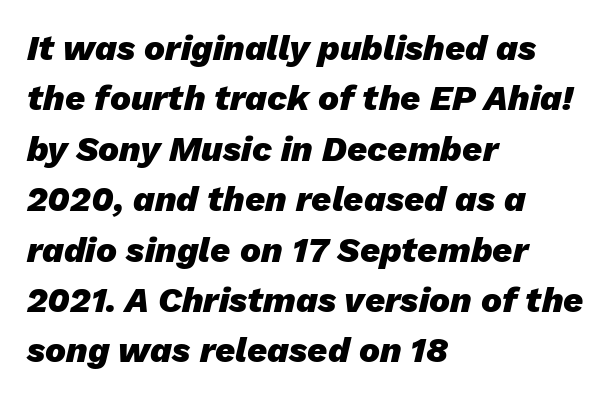
The horizontal fit of the characters is conventional and even. A classic flush-left, rag-right setting is used for this passage. Check the space under the baseline: it is left empty. A normal amount of white space separates one row of letters from the next.
